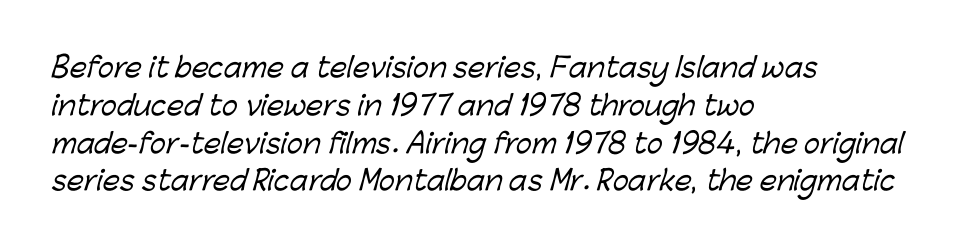
The image shows 27 px text type; set left-aligned, normal line spacing (1.4x), normal letter spacing, not underlined.
